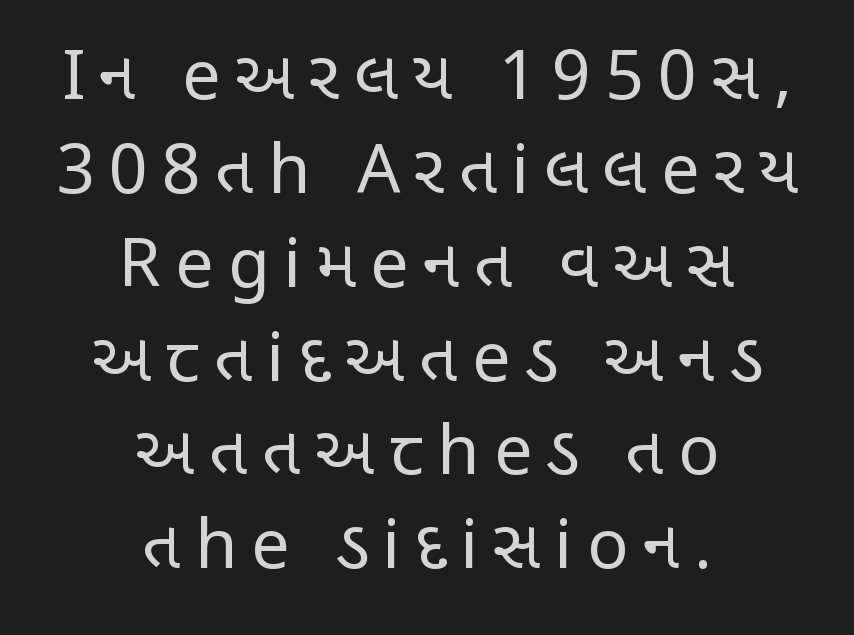
Successive baselines arrive at the customary interval. Examine the stroke ends and you'll find no serifs. No italicization has been applied; the sample stays upright. This is not heavy type; no bold has been used. Caption: expanded tracking, letters set apart.
